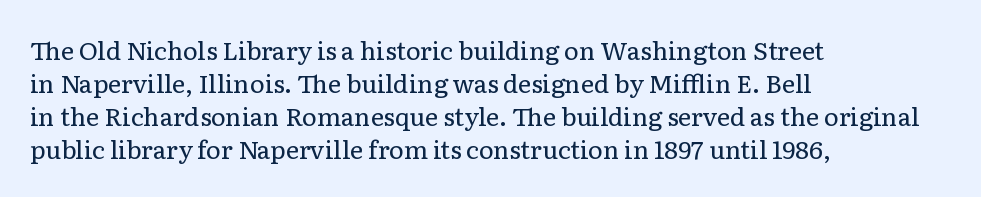
The setting favours the left margin, as ordinary paragraphs usually do. The letters stand upright; this is a roman face. Does the leading feel generous? No, just average. The passage shown has conventional tracking throughout. Each stroke keeps to a modest, everyday thickness or less.
